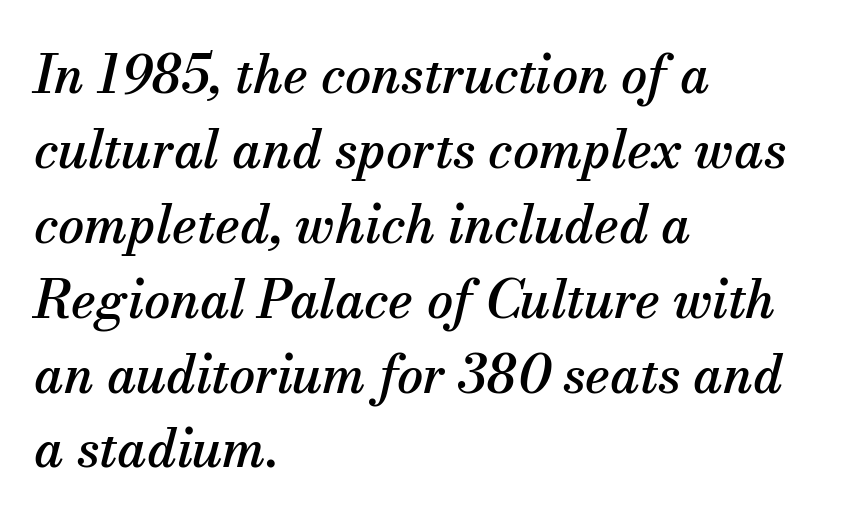
{"serif": "yes", "italic": "yes", "lean": "right", "slant_degrees": 13, "width": "normal", "stroke_contrast": "medium", "x_height": "small", "monospaced": "no", "underline": "no", "align": "left", "line_spacing": "normal", "line_spacing_ratio": 1.44, "letter_spacing": "normal", "letter_spacing_em": 0.0, "glyph_px": 52}
